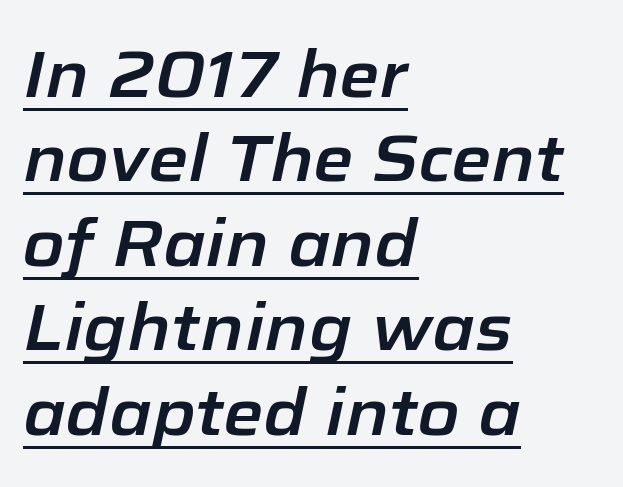
{"italic": "yes", "lean": "right", "slant_degrees": 12, "width": "normal", "stroke_contrast": "low", "x_height": "medium", "monospaced": "no", "underline": "yes", "align": "left", "line_spacing": "normal", "line_spacing_ratio": 1.3, "letter_spacing": "normal", "letter_spacing_em": 0.0, "glyph_px": 65}
